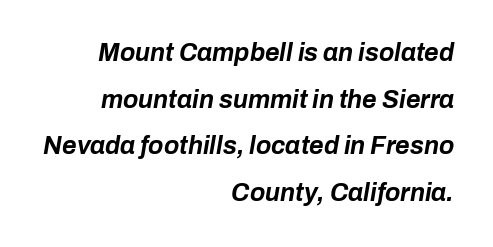
Caption: standard tracking, unaltered. This sample is right-justified, so line beginnings fall wherever the words allow. The foot of each line stays bare and open. The specimen reads as italic at a glance.
